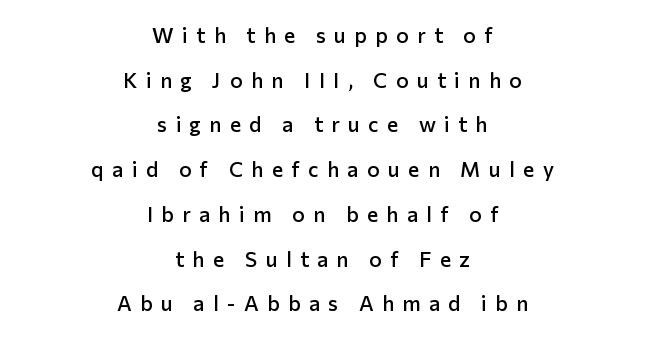
{"italic": "no", "bold": "semi", "underline": "no", "align": "center", "line_spacing": "loose", "line_spacing_ratio": 2.13, "letter_spacing": "wide", "letter_spacing_em": 0.4, "glyph_px": 21}
